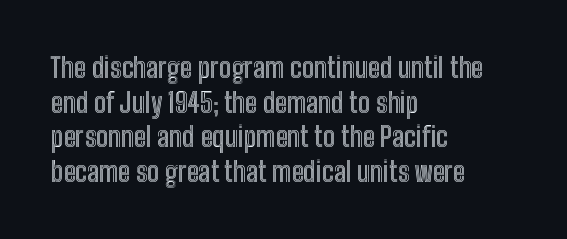
{"italic": "no", "underline": "no", "align": "left", "line_spacing": "normal", "line_spacing_ratio": 1.28, "letter_spacing": "normal", "letter_spacing_em": 0.0, "glyph_px": 27}
